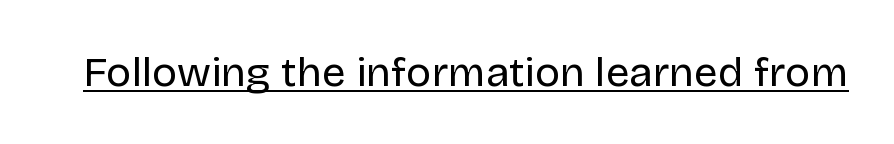
Think of a printed novel: that variable character pitch is what you see here. Letter spacing: default. Check where the strokes stop: nothing finishes them off — pure sans. Emphasis is given by a line drawn under the lettering. Every character sits straight up, as roman type does. The weight would be labelled regular, book, light, or lighter still.
